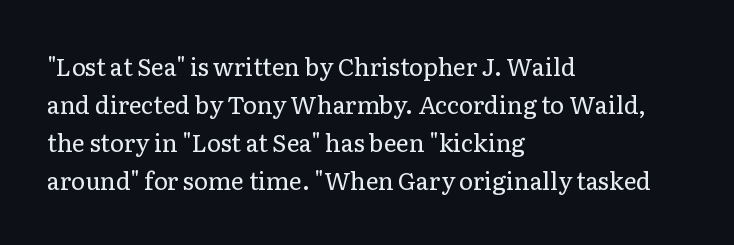
{"italic": "no", "bold": "no", "underline": "no", "align": "left", "line_spacing": "normal", "line_spacing_ratio": 1.58, "letter_spacing": "normal", "letter_spacing_em": 0.0, "glyph_px": 24}
